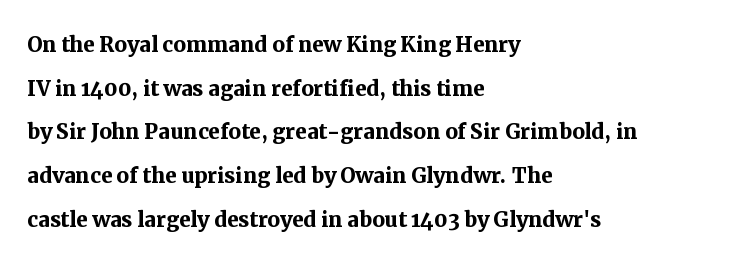
{"serif": "yes", "italic": "no", "bold": "yes", "weight": "semibold", "width": "normal", "stroke_contrast": "medium", "x_height": "medium", "monospaced": "no", "underline": "no", "align": "left", "line_spacing": "normal", "line_spacing_ratio": 1.56, "letter_spacing": "normal", "letter_spacing_em": 0.0, "glyph_px": 28}
